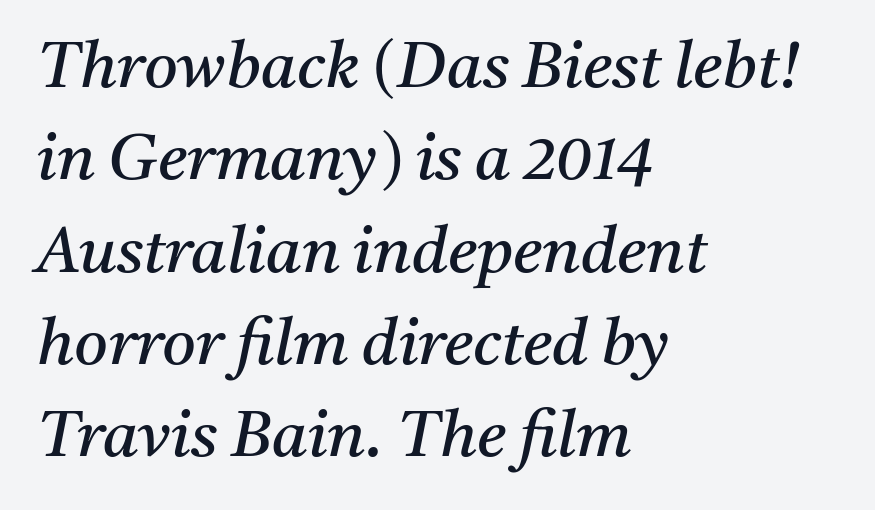
{"serif": "yes", "italic": "yes", "lean": "right", "slant_degrees": 11, "bold": "no", "weight": "regular", "width": "normal", "stroke_contrast": "medium", "x_height": "medium", "monospaced": "no", "underline": "no", "align": "left", "line_spacing": "normal", "line_spacing_ratio": 1.42, "letter_spacing": "normal", "letter_spacing_em": 0.0, "glyph_px": 65}
